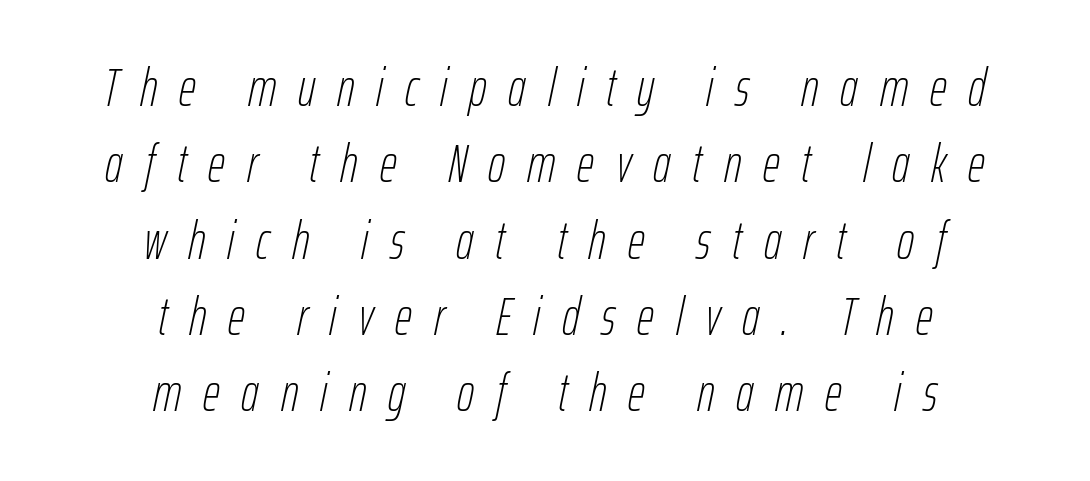
Q: Is the text bold? A: No.
Q: Is the text italic (slanted)? A: Yes, it leans right by about 12 degrees.
Q: Is the text underlined? A: No.
Q: How is the paragraph aligned? A: Centered.
Q: Is the spacing between letters normal or unusually wide? A: Unusually wide.
Q: Is the spacing between lines tight, normal or loose? A: Normal.
Q: Width (condensed, normal, or wide)? A: Condensed.
Q: Stroke contrast? A: Low.
Q: x-height? A: Medium.
Q: Monospaced? A: No.
